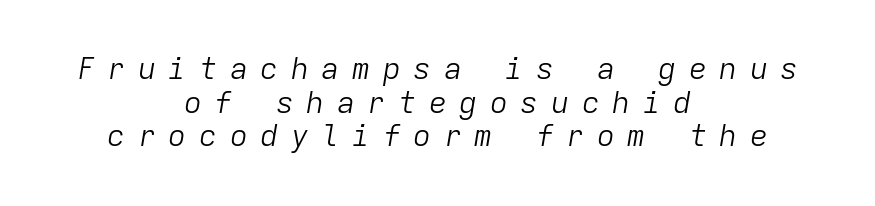
{"italic": "yes", "lean": "right", "slant_degrees": 9, "bold": "no", "weight": "light", "width": "normal", "stroke_contrast": "low", "x_height": "medium", "monospaced": "yes", "underline": "no", "align": "center", "line_spacing": "tight", "line_spacing_ratio": 1.12, "letter_spacing": "wide", "letter_spacing_em": 0.42, "glyph_px": 30}
